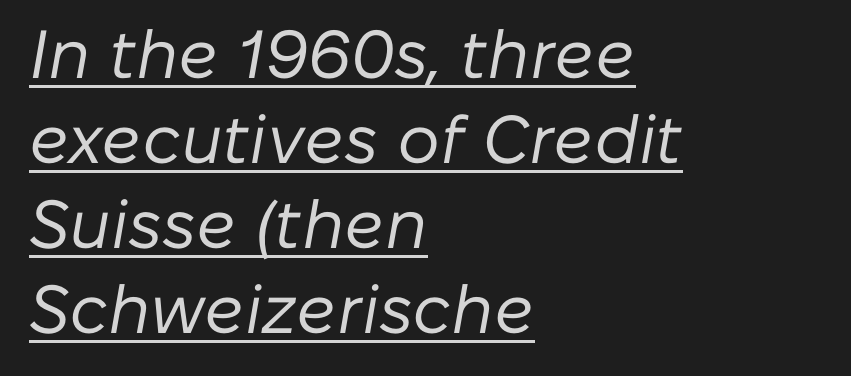
Every word sits above its own underline. Casual observation: everything's shoved over to the left. These lines keep a tight, regular rhythm from letter to letter. Letters have the restrained weight of plain body copy at most. Think of a printed novel: that variable character pitch is what you see here. Posture: slanted.
